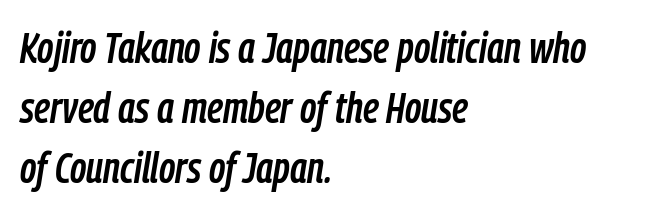
The image shows 44 px condensed type, italic (leaning right); set left-aligned, normal line spacing (1.36x), normal letter spacing, not underlined; low stroke contrast and a medium x-height.
